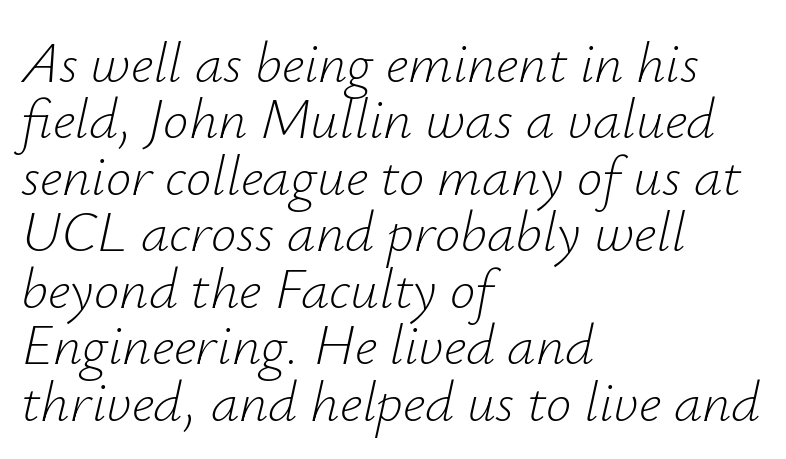
Q: Is the text bold? A: No.
Q: Is the text italic (slanted)? A: Yes, it leans right by about 12 degrees.
Q: Is the text underlined? A: No.
Q: How is the paragraph aligned? A: Left-aligned.
Q: Is the spacing between letters normal or unusually wide? A: Normal.
Q: Is the spacing between lines tight, normal or loose? A: Tight.
Q: Width (condensed, normal, or wide)? A: Normal.
Q: Stroke contrast? A: Low.
Q: x-height? A: Small.
Q: Monospaced? A: No.
